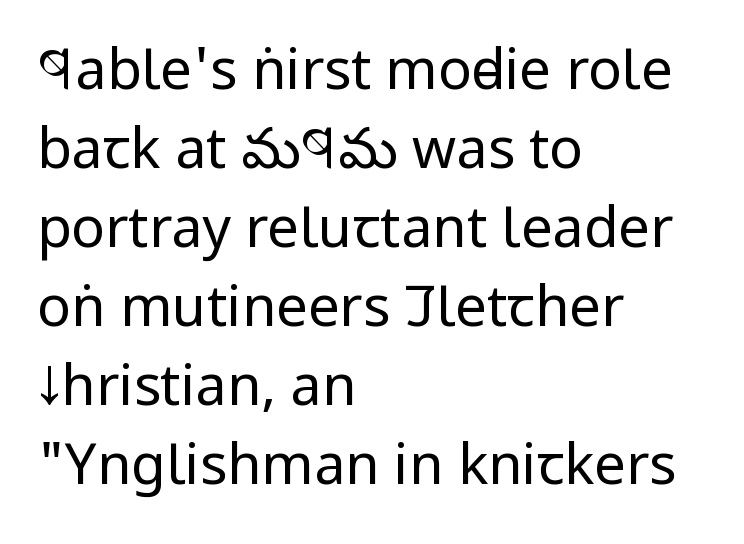
Tall strokes in this sample are plumb rather than angled. Glance below the letters and you will spot only blank space. The font is comparable to plain body text, perhaps lighter. Does the type have serifs? No, each stem ends abruptly. Glyph-to-glyph distance matches everyday printed text. This block has exactly the height ordinary leading produces.
